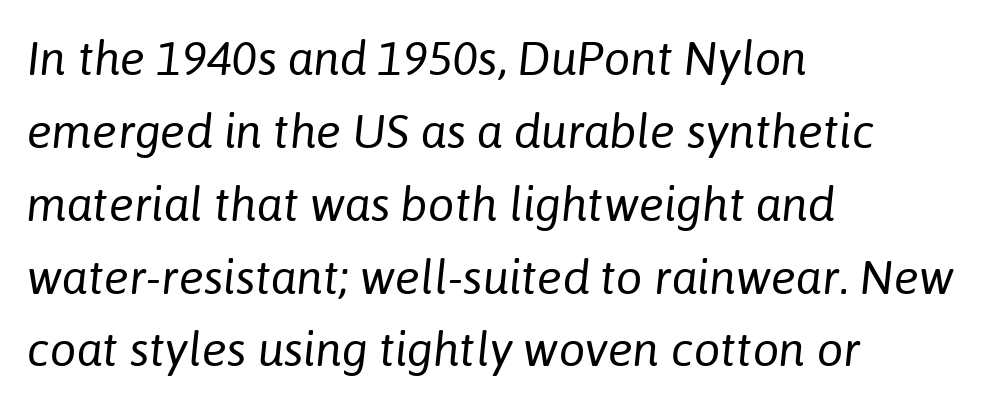
The image shows 47 px regular-weight type, italic (leaning right); set left-aligned, normal line spacing (1.55x), normal letter spacing, not underlined; low stroke contrast and a medium x-height.
